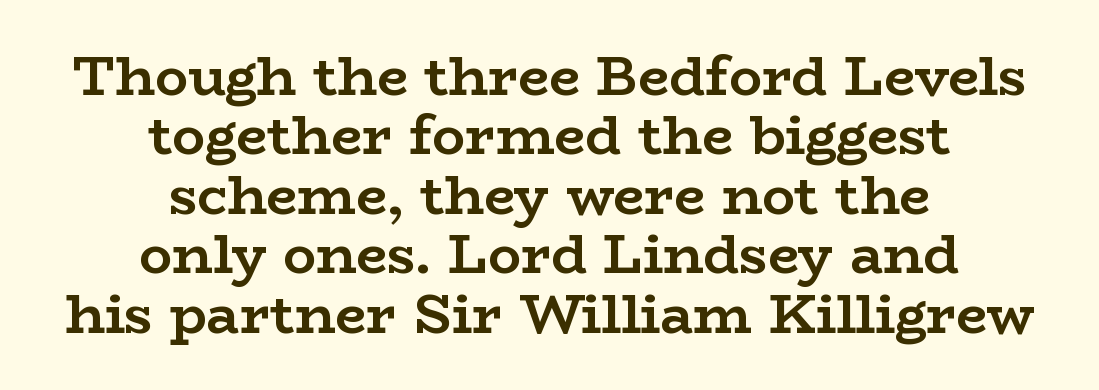
Q: Is the text bold? A: Yes.
Q: Is the text italic (slanted)? A: No, it is upright.
Q: Is the typeface a serif or a sans-serif typeface? A: Serif.
Q: Is the text underlined? A: No.
Q: How is the paragraph aligned? A: Centered.
Q: Is the spacing between letters normal or unusually wide? A: Normal.
Q: Is the spacing between lines tight, normal or loose? A: Tight.
Q: Width (condensed, normal, or wide)? A: Wide.
Q: Stroke contrast? A: Low.
Q: x-height? A: Medium.
Q: Monospaced? A: No.
